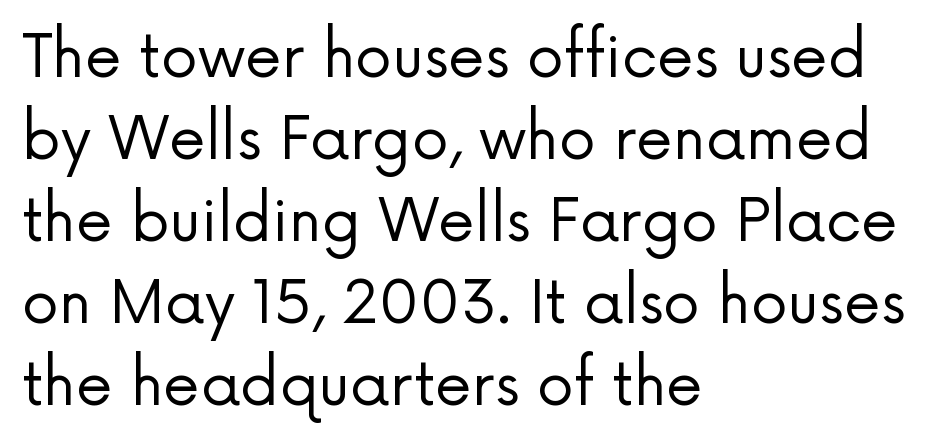
Q: Is the text bold? A: No.
Q: Is the text italic (slanted)? A: No, it is upright.
Q: Is the typeface a serif or a sans-serif typeface? A: Sans-serif.
Q: Is the text underlined? A: No.
Q: How is the paragraph aligned? A: Left-aligned.
Q: Is the spacing between letters normal or unusually wide? A: Normal.
Q: Is the spacing between lines tight, normal or loose? A: Normal.
Q: Width (condensed, normal, or wide)? A: Normal.
Q: Stroke contrast? A: Low.
Q: x-height? A: Medium.
Q: Monospaced? A: No.
